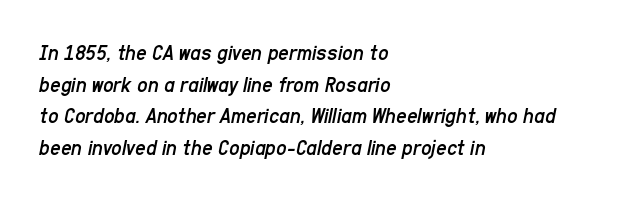
Reading down the column, the eye jumps a familiar distance to each next line. The rendering anchors every line to the left-hand side. Slanted lettering throughout. The area under the type is left untouched.
